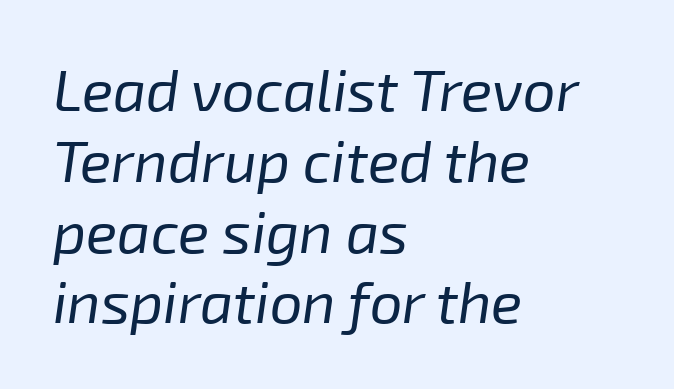
A typesetter would call this proportional, since set widths differ per character. What stands out about the letter spacing? Nothing — it is the standard amount. A student would call this left alignment; a typographer would say flush left, rag right. Would a proofreader flag this as italicized? Yes. Letters have the restrained weight of plain body copy at most.
